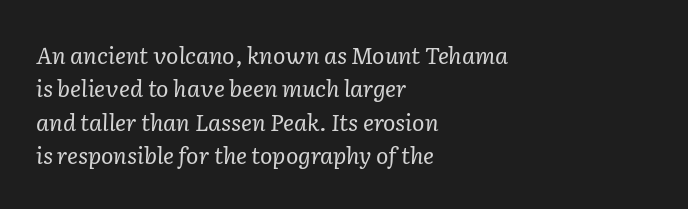
Characters follow at the spacing the type designer built in. The letters look calm and open, with moderate or lighter stems. Type without underlining. Does the lettering tilt? It does — this is italic. The vertical gap from one line to the next is medium.
